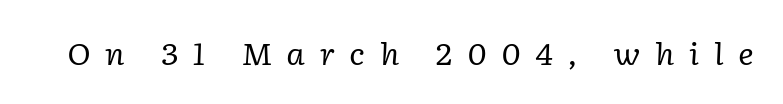
Q: Is the text bold? A: No.
Q: Is the text italic (slanted)? A: Yes, it leans right by about 2 degrees.
Q: Is the typeface a serif or a sans-serif typeface? A: Serif.
Q: Is the text underlined? A: No.
Q: Is the spacing between letters normal or unusually wide? A: Unusually wide.
Q: Width (condensed, normal, or wide)? A: Normal.
Q: Stroke contrast? A: Low.
Q: x-height? A: Medium.
Q: Monospaced? A: No.
